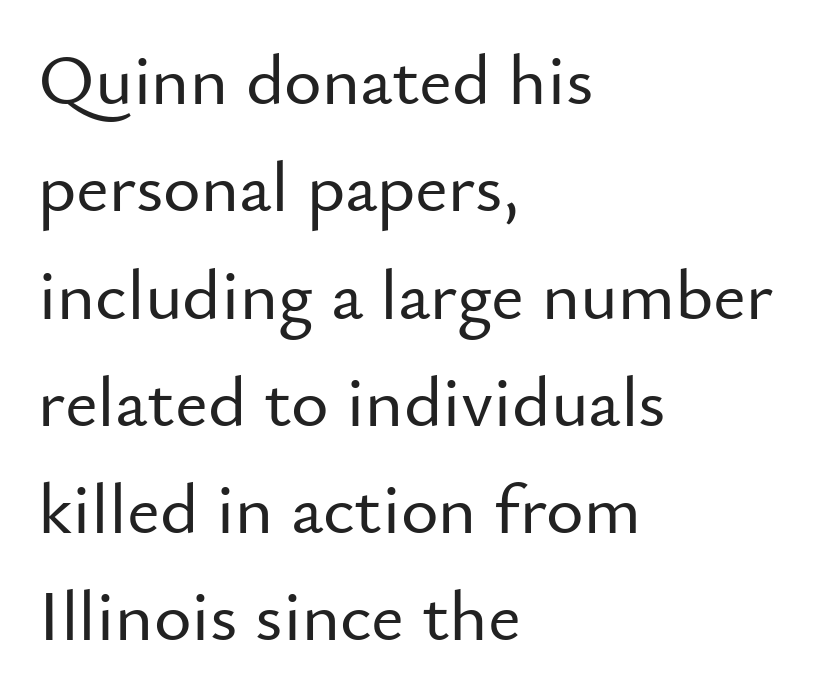
Q: Is the text italic (slanted)? A: No, it is upright.
Q: Is the typeface a serif or a sans-serif typeface? A: Sans-serif.
Q: Is the text underlined? A: No.
Q: How is the paragraph aligned? A: Left-aligned.
Q: Is the spacing between letters normal or unusually wide? A: Normal.
Q: Is the spacing between lines tight, normal or loose? A: Normal.
Q: Width (condensed, normal, or wide)? A: Normal.
Q: Stroke contrast? A: Low.
Q: x-height? A: Small.
Q: Monospaced? A: No.
